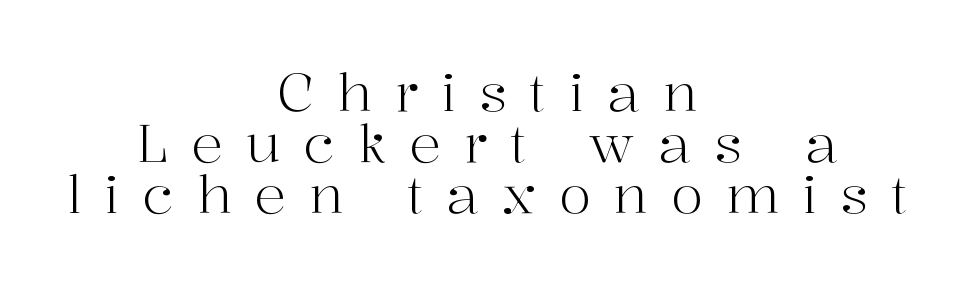
Glance below the letters and you will spot only blank space. The type sits square on the baseline with zero lean. The passage shown is typed in a proportional face where columns would drift. Font category for this specimen: serif. A quiet, ordinary-to-light weight characterises the typeface.
